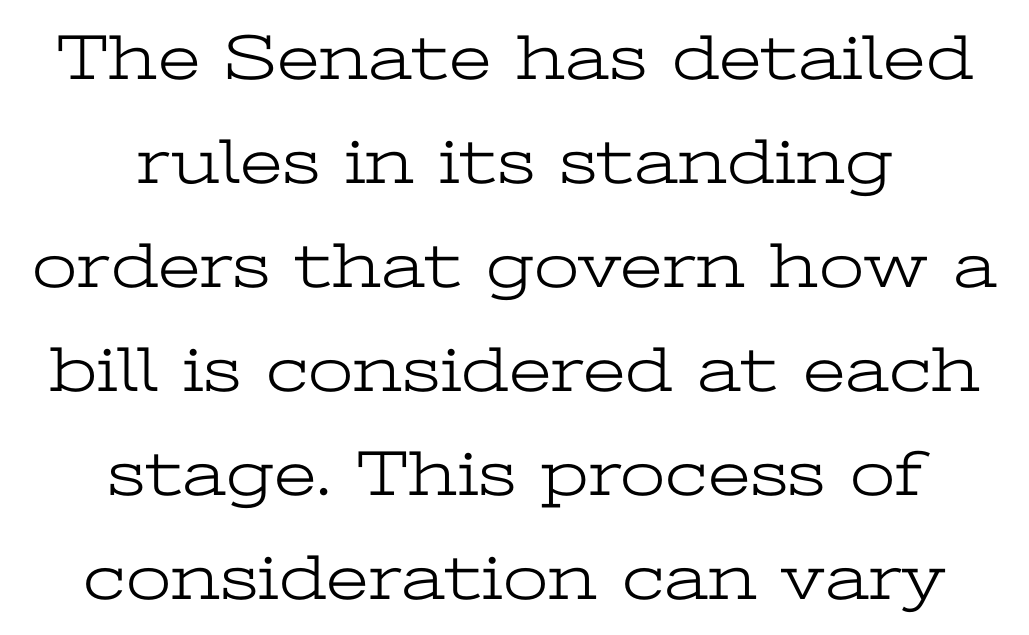
Q: Is the text bold? A: No.
Q: Is the text italic (slanted)? A: No, it is upright.
Q: Is the typeface a serif or a sans-serif typeface? A: Serif.
Q: Is the text underlined? A: No.
Q: How is the paragraph aligned? A: Centered.
Q: Is the spacing between letters normal or unusually wide? A: Normal.
Q: Is the spacing between lines tight, normal or loose? A: Normal.
Q: Width (condensed, normal, or wide)? A: Wide.
Q: Stroke contrast? A: Low.
Q: x-height? A: Medium.
Q: Monospaced? A: No.
